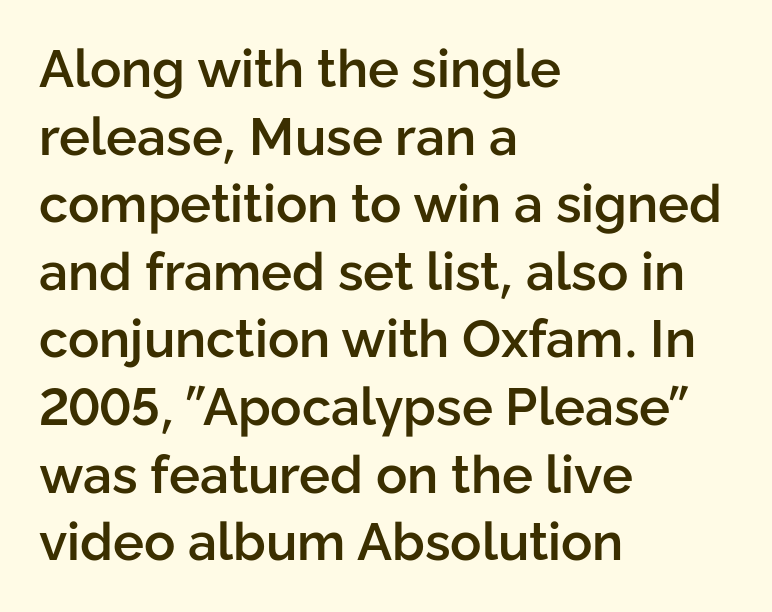
Unlike italic type, these characters show no tilt at all. In terms of leading, this rendering sits right in the middle. These lines are rendered in a variable-pitch font. What stands out about the letter spacing? Nothing — it is the standard amount. The specimen omits any rule beneath the text block's lines. Summary of weight: moderately heavy, a semibold.
